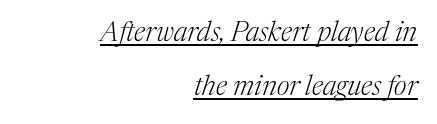
Q: Is the text bold? A: No.
Q: Is the text italic (slanted)? A: Yes, it leans right by about 17 degrees.
Q: Is the typeface a serif or a sans-serif typeface? A: Serif.
Q: Is the text underlined? A: Yes.
Q: How is the paragraph aligned? A: Right-aligned.
Q: Is the spacing between letters normal or unusually wide? A: Normal.
Q: Is the spacing between lines tight, normal or loose? A: Loose.
Q: Width (condensed, normal, or wide)? A: Normal.
Q: Stroke contrast? A: Medium.
Q: x-height? A: Medium.
Q: Monospaced? A: No.
